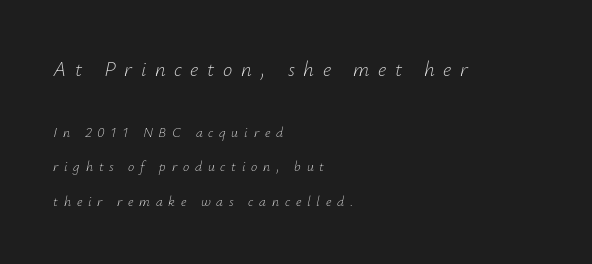
Display-style spreading of the glyphs; the letterfit is very open. This sample is left-justified, so line endings fall wherever the words run out. Underline: absent. The rendering shrinks the type as you move from the upper chunk to the lower. Weight class: somewhere from thin through regular. The designer dialed line spacing up above the default.
